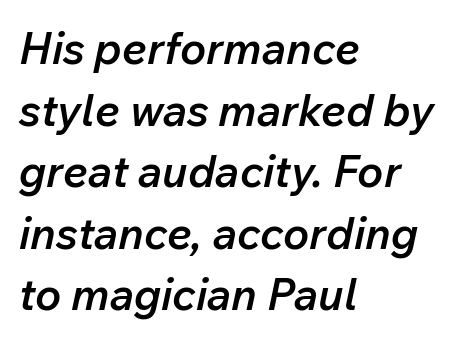
Q: Is the text bold? A: Semi-bold.
Q: Is the text italic (slanted)? A: Yes, it leans right by about 12 degrees.
Q: Is the text underlined? A: No.
Q: How is the paragraph aligned? A: Left-aligned.
Q: Is the spacing between letters normal or unusually wide? A: Normal.
Q: Is the spacing between lines tight, normal or loose? A: Normal.
Q: Width (condensed, normal, or wide)? A: Normal.
Q: Stroke contrast? A: Low.
Q: x-height? A: Medium.
Q: Monospaced? A: No.
